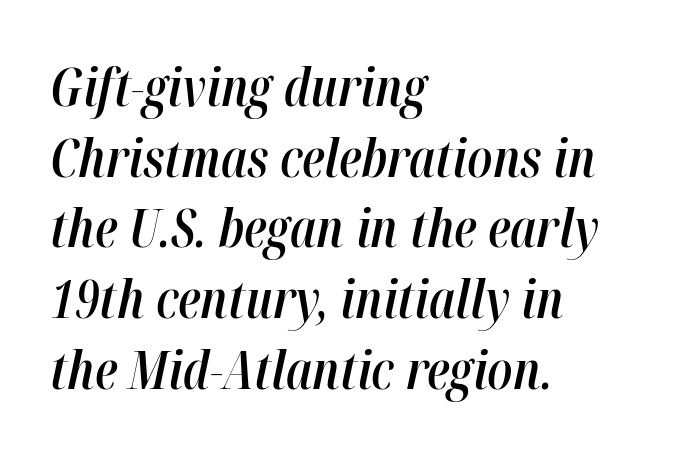
{"italic": "yes", "lean": "right", "slant_degrees": 12, "bold": "semi", "weight": "semibold", "width": "condensed", "stroke_contrast": "high", "x_height": "medium", "monospaced": "no", "underline": "no", "align": "left", "line_spacing": "normal", "line_spacing_ratio": 1.36, "letter_spacing": "normal", "letter_spacing_em": 0.0, "glyph_px": 52}
